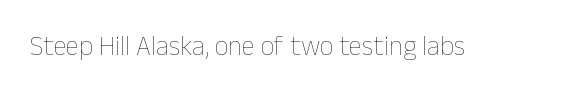
Q: Is the text bold? A: No.
Q: Is the text italic (slanted)? A: No, it is upright.
Q: Is the text underlined? A: No.
Q: Is the spacing between letters normal or unusually wide? A: Normal.
